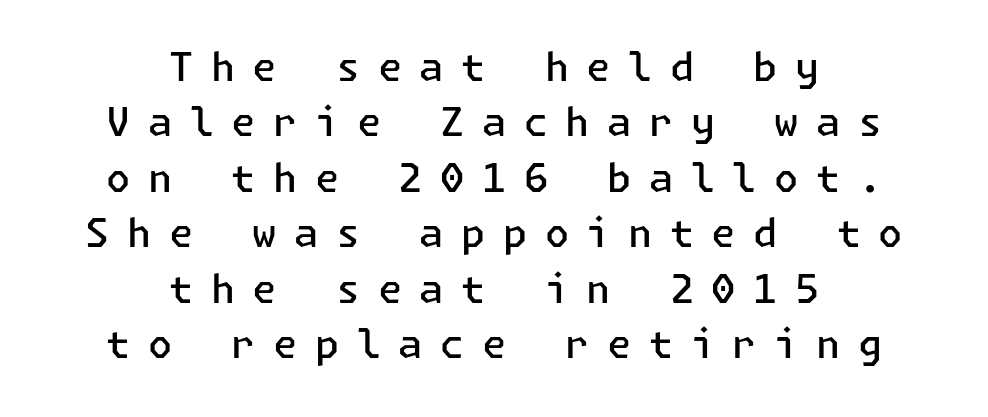
The image shows 39 px semibold sans-serif type, upright; set centered, normal line spacing (1.42x), unusually wide letter spacing (+0.45 em), not underlined; low stroke contrast and a medium x-height.
